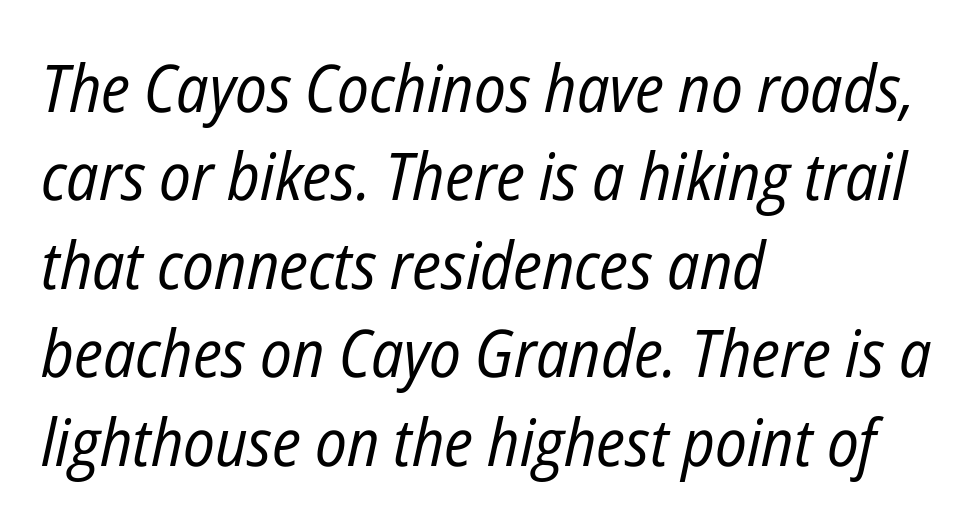
Q: Is the text bold? A: No.
Q: Is the text italic (slanted)? A: Yes, it leans right by about 12 degrees.
Q: Is the text underlined? A: No.
Q: How is the paragraph aligned? A: Left-aligned.
Q: Is the spacing between letters normal or unusually wide? A: Normal.
Q: Is the spacing between lines tight, normal or loose? A: Normal.
Q: Width (condensed, normal, or wide)? A: Condensed.
Q: Stroke contrast? A: Low.
Q: x-height? A: Medium.
Q: Monospaced? A: No.
